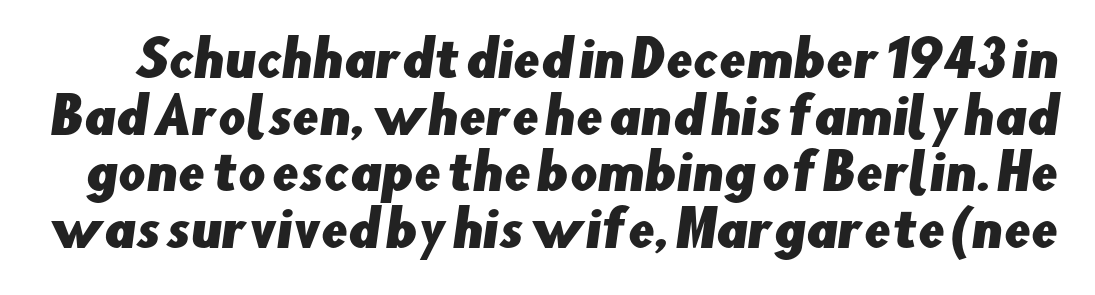
The image shows 48 px sans-serif type; set line spacing 1.18x, normal letter spacing, not underlined; low stroke contrast and a small x-height.
